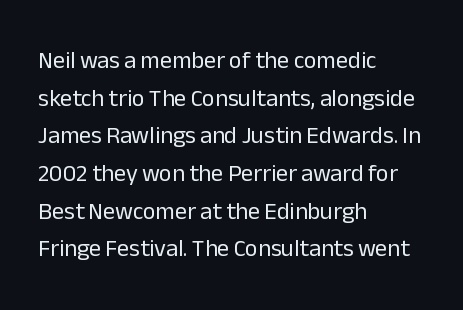
{"italic": "no", "bold": "no", "underline": "no", "align": "left", "line_spacing": "normal", "line_spacing_ratio": 1.57, "letter_spacing": "normal", "letter_spacing_em": 0.0, "glyph_px": 24}
